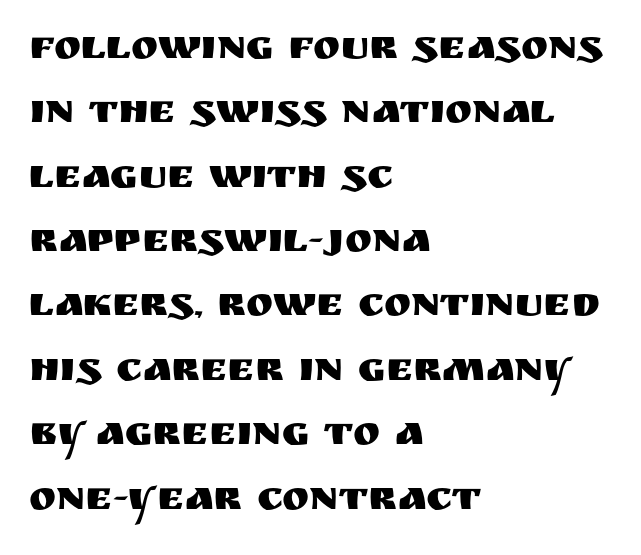
The image shows 41 px sans-serif type, upright; set left-aligned, normal line spacing (1.57x), normal letter spacing, not underlined; medium stroke contrast and a large x-height.
